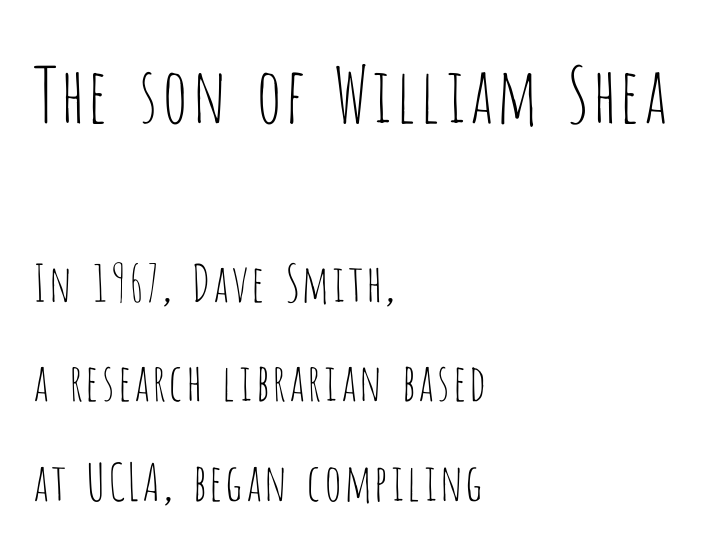
Q: Is the text bold? A: No.
Q: Is the text italic (slanted)? A: No, it is upright.
Q: Is the typeface a serif or a sans-serif typeface? A: Sans-serif.
Q: Is the text underlined? A: No.
Q: How is the paragraph aligned? A: Left-aligned.
Q: Is the spacing between letters normal or unusually wide? A: Normal.
Q: Is the spacing between lines tight, normal or loose? A: Loose.
Q: Which block of text is set in a larger size, the first (top) or the second (bottom)? A: The first (top) one.
Q: Width (condensed, normal, or wide)? A: Condensed.
Q: Stroke contrast? A: Low.
Q: x-height? A: Large.
Q: Monospaced? A: No.
